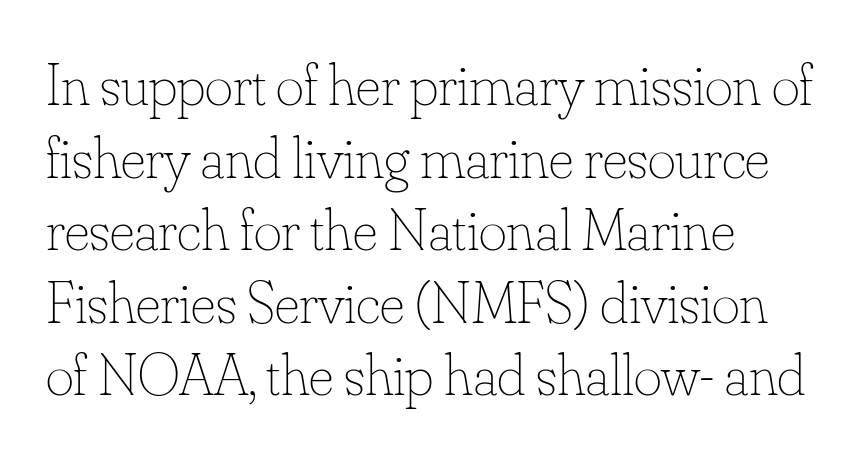
Q: Is the text bold? A: No.
Q: Is the text italic (slanted)? A: No, it is upright.
Q: Is the text underlined? A: No.
Q: How is the paragraph aligned? A: Left-aligned.
Q: Is the spacing between letters normal or unusually wide? A: Normal.
Q: Width (condensed, normal, or wide)? A: Normal.
Q: Stroke contrast? A: Low.
Q: x-height? A: Small.
Q: Monospaced? A: No.
